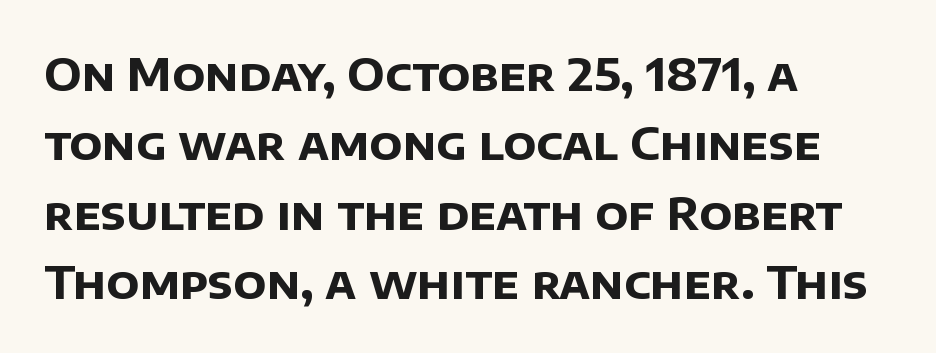
The image shows 45 px bold sans-serif type; set left-aligned, normal line spacing (1.54x), normal letter spacing, not underlined; low stroke contrast and a large x-height.
